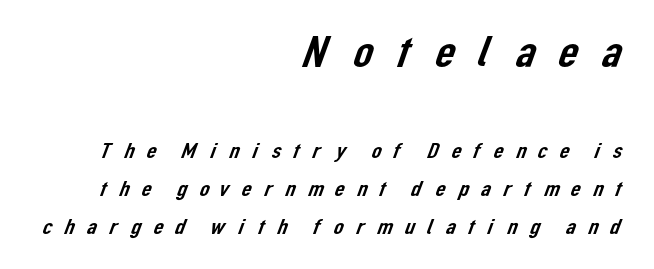
The image shows 44 px sans-serif type; set right-aligned, line spacing 1.71x, unusually wide letter spacing (+0.43 em), not underlined; the first (top) block is 2.0x larger; low stroke contrast and a medium x-height.
